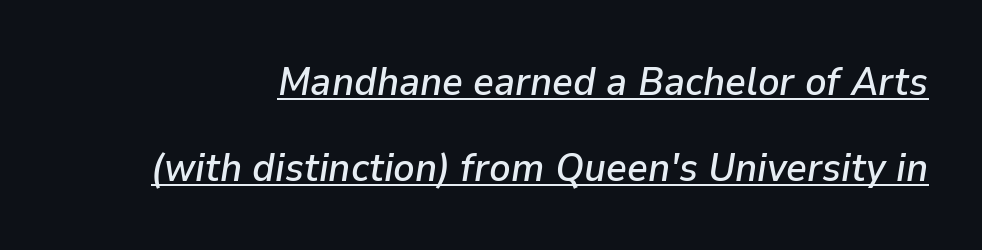
The image shows 40 px text type, italic (leaning right); set loose line spacing (2.15x), normal letter spacing, underlined; low stroke contrast and a medium x-height.
